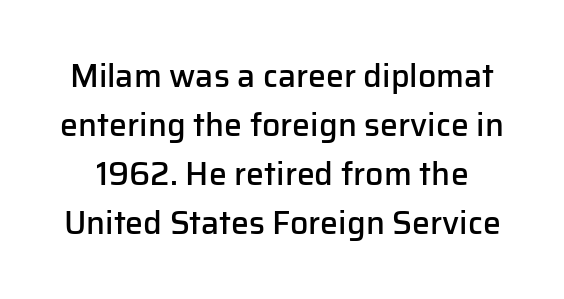
Letters rest on an invisible, unmarked baseline. Words appear dense and cohesive because spacing is normal. The text was rendered using a sans face with plain stroke endings. Characters remain perfectly vertical along every line. Every letter is mildly thick-stroked: semibold rather than bold.
